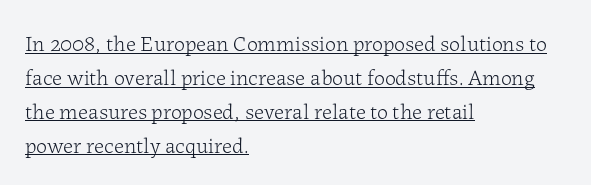
Q: Is the text bold? A: No.
Q: Is the text italic (slanted)? A: No, it is upright.
Q: Is the text underlined? A: Yes.
Q: How is the paragraph aligned? A: Left-aligned.
Q: Is the spacing between letters normal or unusually wide? A: Normal.
Q: Is the spacing between lines tight, normal or loose? A: Normal.
